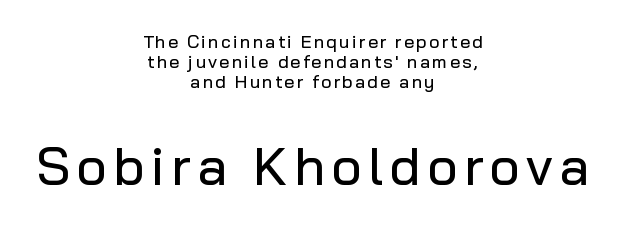
Of the two passages, the one underneath uses the larger point size. Decoration check: the copy has no underline. Here the designer chose a conventional face with non-uniform glyph widths. The passage shown is typeset with a sans-serif family.
